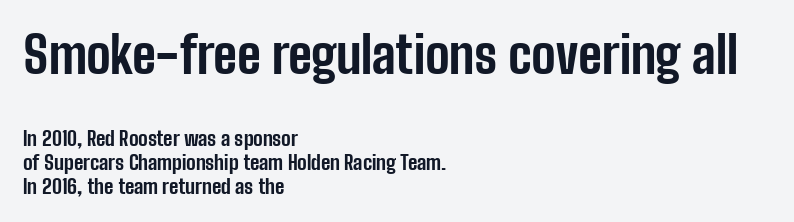
{"serif": "no", "italic": "no", "bold": "yes", "weight": "bold", "width": "condensed", "stroke_contrast": "low", "x_height": "medium", "monospaced": "no", "underline": "no", "align": "left", "line_spacing_ratio": 1.21, "letter_spacing": "normal", "letter_spacing_em": 0.0, "larger_block": "first", "size_ratio": 2.55, "glyph_px": 51}
